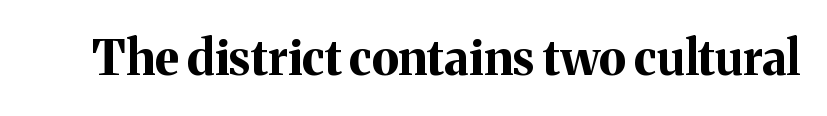
Q: Is the text bold? A: Yes.
Q: Is the text italic (slanted)? A: No, it is upright.
Q: Is the typeface a serif or a sans-serif typeface? A: Serif.
Q: Is the text underlined? A: No.
Q: Is the spacing between letters normal or unusually wide? A: Normal.
Q: Width (condensed, normal, or wide)? A: Normal.
Q: Stroke contrast? A: Medium.
Q: x-height? A: Medium.
Q: Monospaced? A: No.
